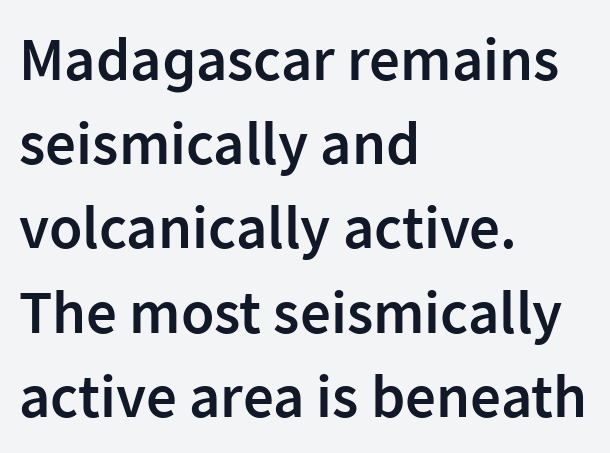
The image shows 61 px semibold sans-serif type, upright; set left-aligned, normal line spacing (1.38x), normal letter spacing, not underlined; low stroke contrast and a medium x-height.
